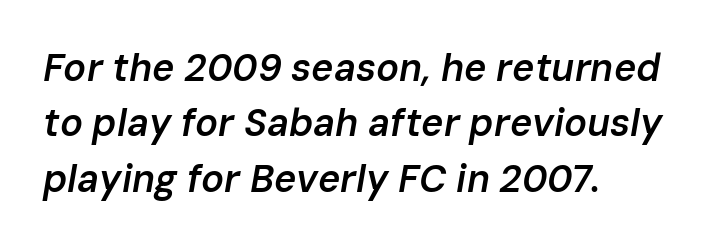
Q: Is the text bold? A: Semi-bold.
Q: Is the text italic (slanted)? A: Yes, it leans right by about 10 degrees.
Q: Is the text underlined? A: No.
Q: Is the spacing between letters normal or unusually wide? A: Normal.
Q: Is the spacing between lines tight, normal or loose? A: Normal.
Q: Width (condensed, normal, or wide)? A: Normal.
Q: Stroke contrast? A: Low.
Q: x-height? A: Medium.
Q: Monospaced? A: No.
